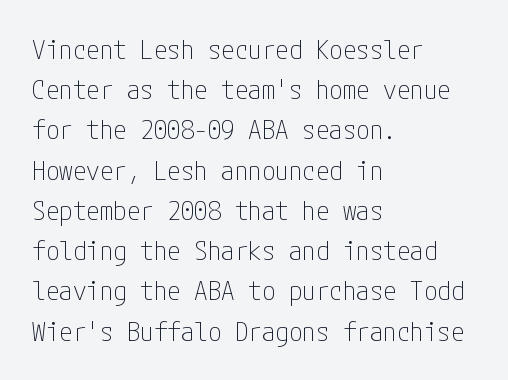
{"italic": "no", "bold": "no", "underline": "no", "align": "left", "line_spacing": "normal", "line_spacing_ratio": 1.49, "letter_spacing": "normal", "letter_spacing_em": 0.0, "glyph_px": 27}
